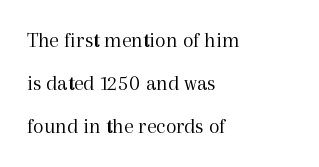
{"italic": "no", "bold": "no", "underline": "no", "align": "left", "line_spacing": "loose", "line_spacing_ratio": 1.96, "letter_spacing": "normal", "letter_spacing_em": 0.0, "glyph_px": 22}
